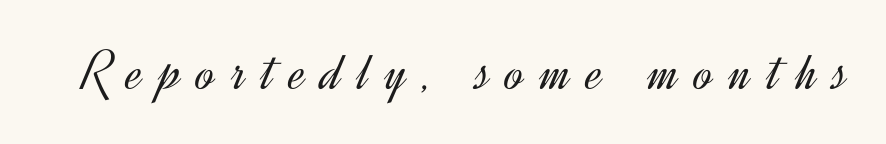
The image shows 57 px light sans-serif type; set unusually wide letter spacing (+0.28 em), not underlined; a small x-height.
